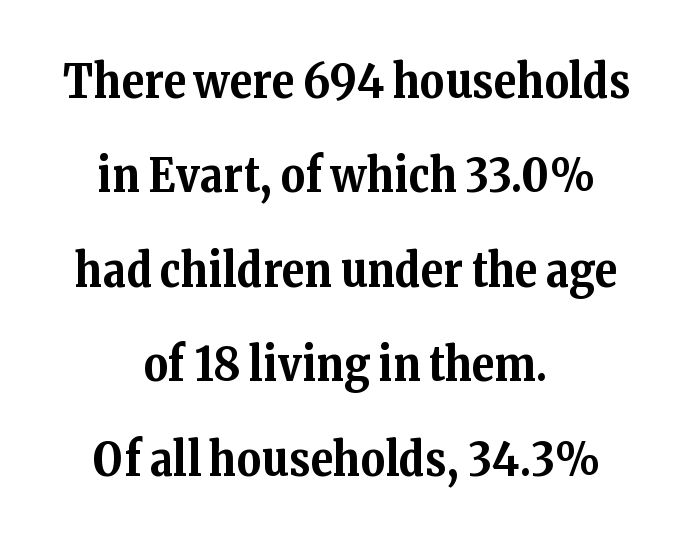
Is the letter spacing exaggerated? No — it looks like the ordinary default. Underline: absent. The lines in this sample share a center point and differ in where they start and stop. This sample uses an upright cut, with every glyph sitting square on the baseline.
